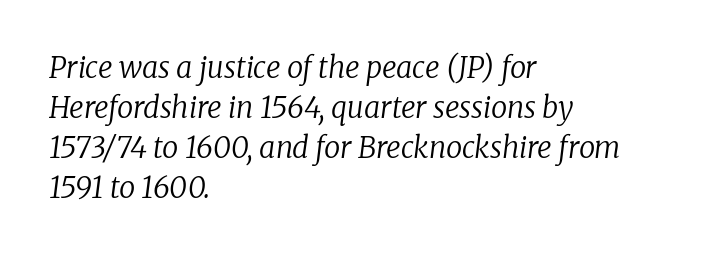
How would I describe the line gaps? Plain and ordinary. Any mark beneath the type? The region is blank. You could not count columns in this text — the font is proportionally spaced. Line beginnings align vertically; line endings do not. Default kerning and tracking; the words read as compact shapes. Is this a sans? No — the strokes have serifs.
